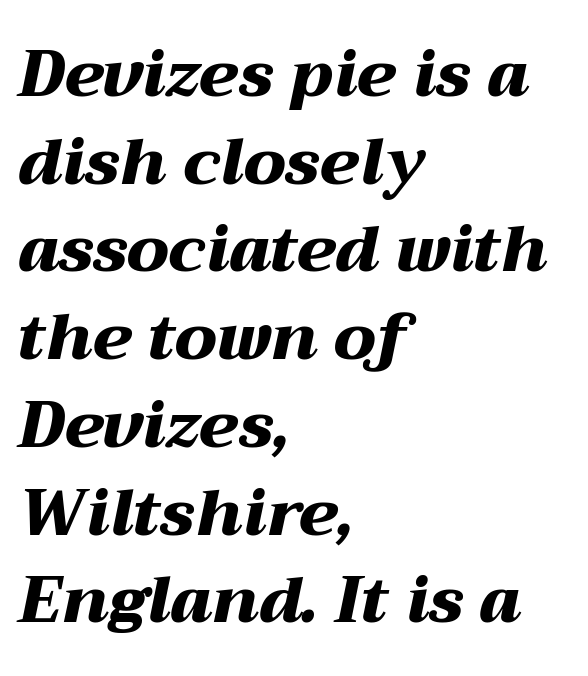
This rendering leaves character spacing at its baseline value. In terms of leading, this rendering sits right in the middle. Slant detected: the letters are inclined. Compared with a centered layout, this one pins lines to the left instead.
